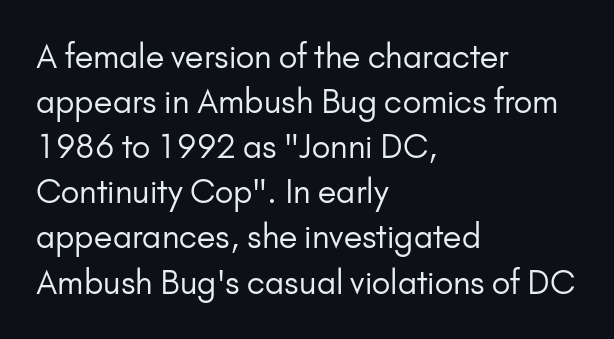
The image shows 32 px regular-weight sans-serif type, upright; set left-aligned, normal line spacing (1.41x), normal letter spacing, not underlined; low stroke contrast and a small x-height.
